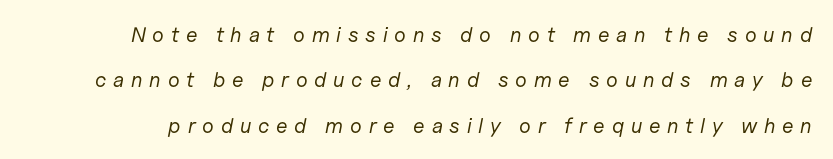
Q: Is the text bold? A: No.
Q: Is the text italic (slanted)? A: Yes, it leans right by about 11 degrees.
Q: Is the text underlined? A: No.
Q: Is the spacing between letters normal or unusually wide? A: Unusually wide.
Q: Is the spacing between lines tight, normal or loose? A: Loose.
